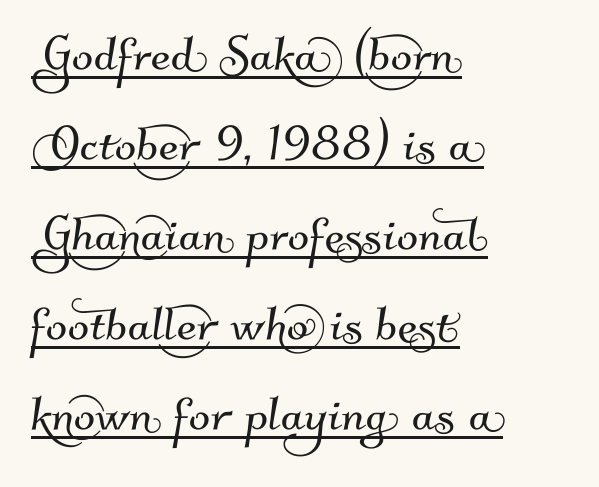
The image shows 63 px sans-serif type; set left-aligned, normal line spacing (1.43x), normal letter spacing, underlined; medium stroke contrast and a small x-height.
